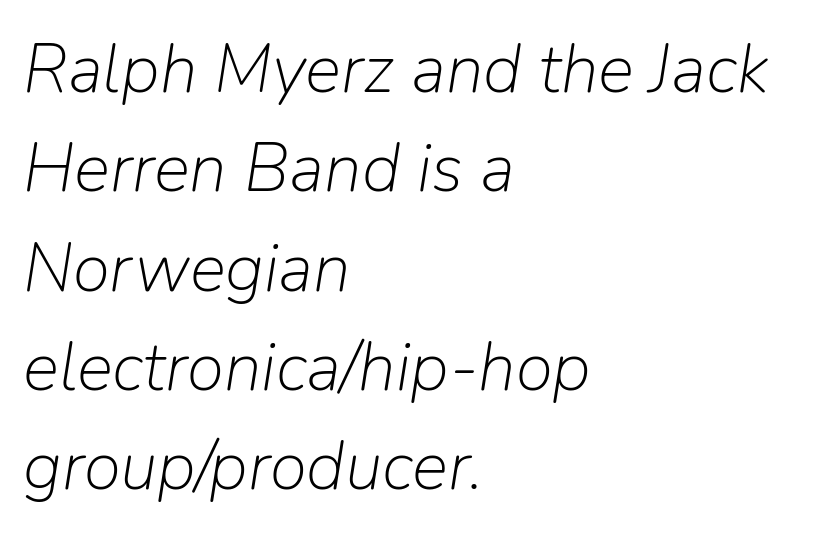
{"italic": "yes", "lean": "right", "slant_degrees": 9, "bold": "no", "weight": "light", "width": "normal", "stroke_contrast": "low", "x_height": "medium", "monospaced": "no", "underline": "no", "align": "left", "line_spacing": "normal", "line_spacing_ratio": 1.46, "letter_spacing": "normal", "letter_spacing_em": 0.0, "glyph_px": 68}
